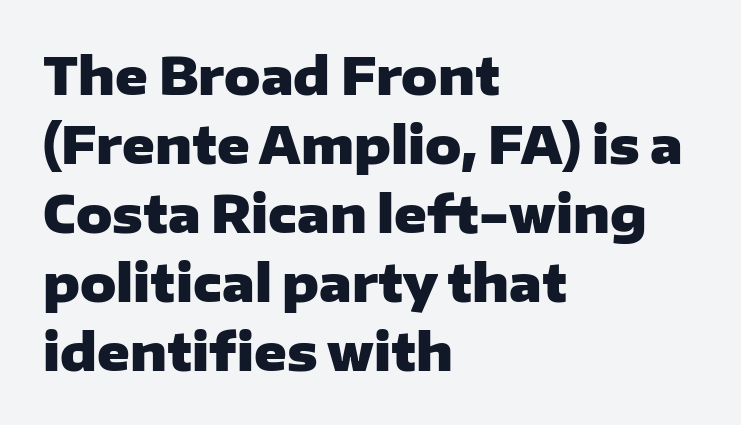
{"serif": "no", "italic": "no", "bold": "yes", "weight": "heavy", "width": "wide", "stroke_contrast": "low", "x_height": "medium", "monospaced": "no", "underline": "no", "align": "left", "line_spacing": "normal", "line_spacing_ratio": 1.38, "letter_spacing": "normal", "letter_spacing_em": 0.0, "glyph_px": 50}
